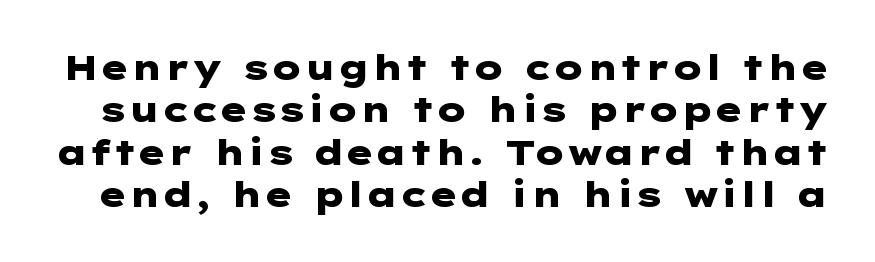
{"serif": "no", "italic": "no", "bold": "yes", "weight": "heavy", "width": "wide", "stroke_contrast": "low", "x_height": "medium", "underline": "no", "line_spacing_ratio": 1.21, "letter_spacing": "normal", "letter_spacing_em": 0.0, "glyph_px": 35}
